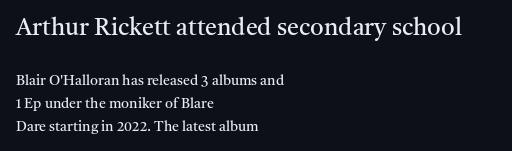
Q: Is the text bold? A: No.
Q: Is the text italic (slanted)? A: No, it is upright.
Q: Is the text underlined? A: No.
Q: How is the paragraph aligned? A: Left-aligned.
Q: Is the spacing between letters normal or unusually wide? A: Normal.
Q: Is the spacing between lines tight, normal or loose? A: Normal.
Q: Which block of text is set in a larger size, the first (top) or the second (bottom)? A: The first (top) one.
